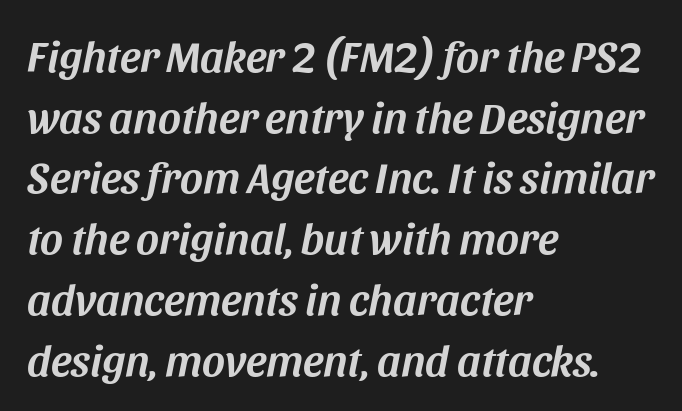
Q: Is the text italic (slanted)? A: Yes, it leans right by about 11 degrees.
Q: Is the text underlined? A: No.
Q: How is the paragraph aligned? A: Left-aligned.
Q: Is the spacing between letters normal or unusually wide? A: Normal.
Q: Is the spacing between lines tight, normal or loose? A: Normal.
Q: Width (condensed, normal, or wide)? A: Normal.
Q: Stroke contrast? A: Medium.
Q: x-height? A: Large.
Q: Monospaced? A: No.
